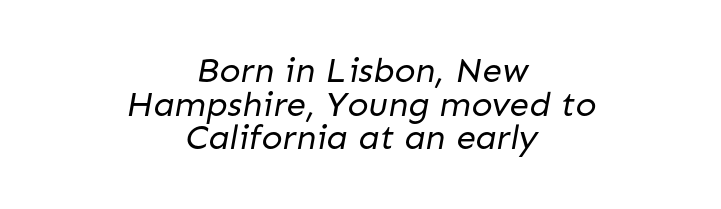
{"serif": "no", "bold": "no", "weight": "regular", "width": "normal", "stroke_contrast": "low", "x_height": "medium", "monospaced": "no", "underline": "no", "align": "center", "line_spacing": "tight", "line_spacing_ratio": 0.96, "letter_spacing": "normal", "letter_spacing_em": 0.0, "glyph_px": 35}
